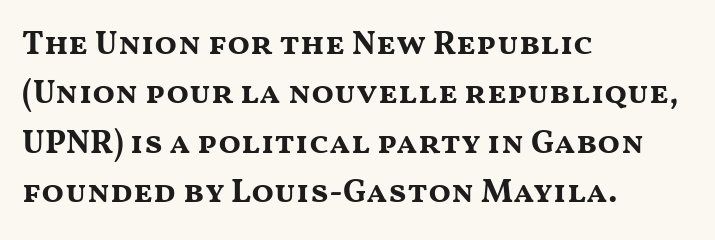
{"serif": "no", "italic": "no", "bold": "yes", "weight": "bold", "width": "wide", "stroke_contrast": "medium", "x_height": "medium", "monospaced": "no", "underline": "no", "align": "left", "line_spacing": "normal", "line_spacing_ratio": 1.5, "letter_spacing": "normal", "letter_spacing_em": 0.0, "glyph_px": 33}
